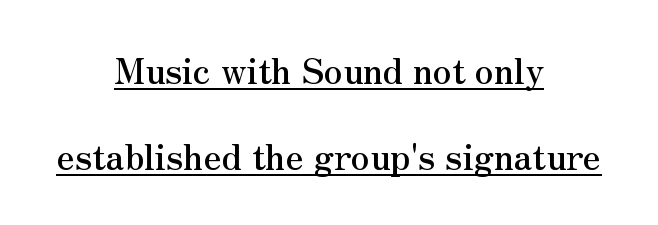
One-word summary of the alignment: center. What's the leading like? Stretched, with rows far apart. Check the space under the baseline: a stroke is drawn there. A typesetter would mark this as roman, not italic. Check where the strokes stop: tiny serifs finish them off.
